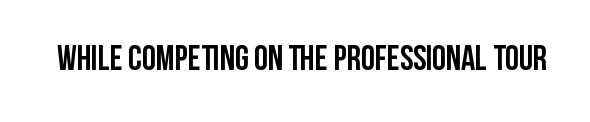
Q: Is the text bold? A: Yes.
Q: Is the text italic (slanted)? A: No, it is upright.
Q: Is the typeface a serif or a sans-serif typeface? A: Sans-serif.
Q: Is the text underlined? A: No.
Q: Is the spacing between letters normal or unusually wide? A: Normal.
Q: Width (condensed, normal, or wide)? A: Condensed.
Q: Stroke contrast? A: Low.
Q: x-height? A: Large.
Q: Monospaced? A: No.
